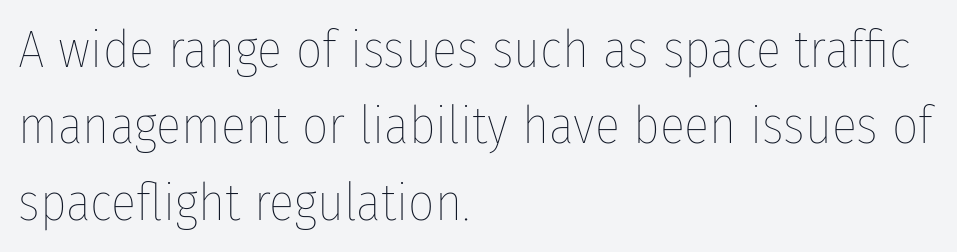
{"italic": "no", "bold": "no", "weight": "thin", "width": "condensed", "stroke_contrast": "low", "x_height": "medium", "monospaced": "no", "underline": "no", "align": "left", "line_spacing": "normal", "line_spacing_ratio": 1.47, "letter_spacing": "normal", "letter_spacing_em": 0.0, "glyph_px": 52}
